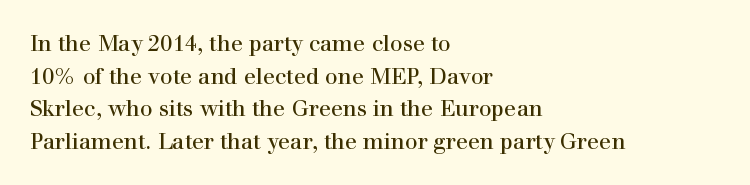
The image shows 22 px text type, upright; set left-aligned, normal line spacing (1.48x), normal letter spacing, not underlined.
